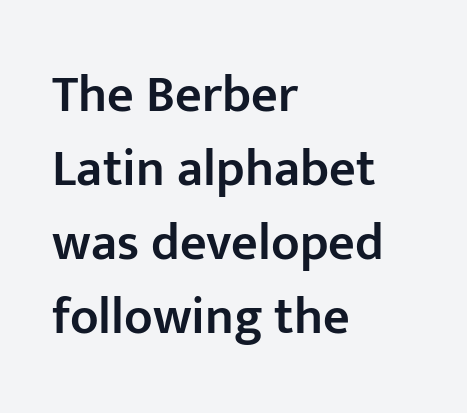
Q: Is the text bold? A: Semi-bold.
Q: Is the text italic (slanted)? A: No, it is upright.
Q: Is the typeface a serif or a sans-serif typeface? A: Sans-serif.
Q: Is the text underlined? A: No.
Q: How is the paragraph aligned? A: Left-aligned.
Q: Is the spacing between letters normal or unusually wide? A: Normal.
Q: Is the spacing between lines tight, normal or loose? A: Normal.
Q: Width (condensed, normal, or wide)? A: Normal.
Q: Stroke contrast? A: Low.
Q: x-height? A: Medium.
Q: Monospaced? A: No.
